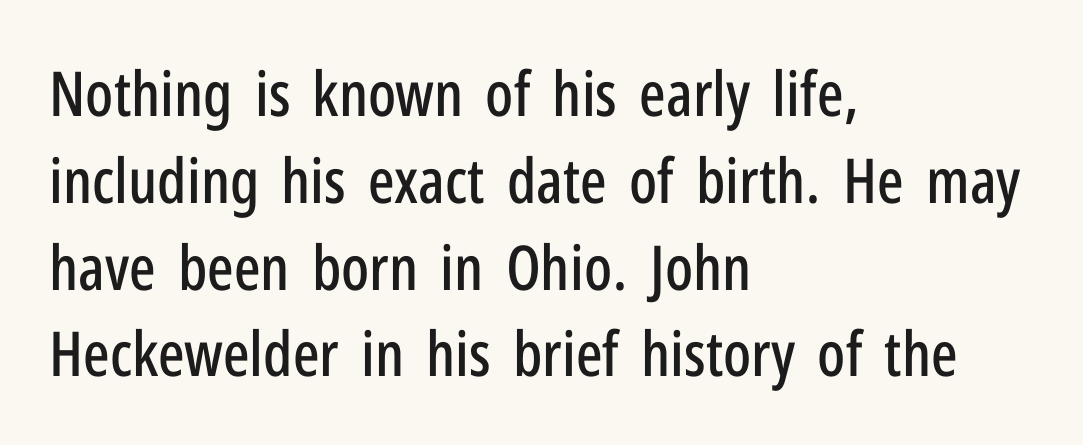
The image shows 62 px condensed sans-serif type, upright; set left-aligned, normal line spacing (1.4x), normal letter spacing, not underlined; low stroke contrast and a medium x-height.
